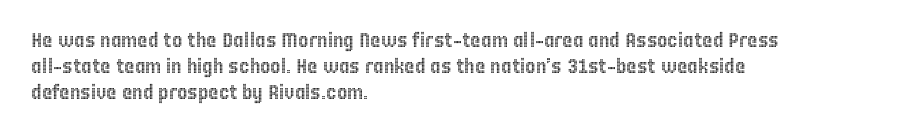
Is there any slant? The stems are plumb. Clear beneath every line of the passage. Nobody touched the tracking dial on this one. Line beginnings align vertically; line endings do not. One glance says typical: line gaps are just what's usual.
